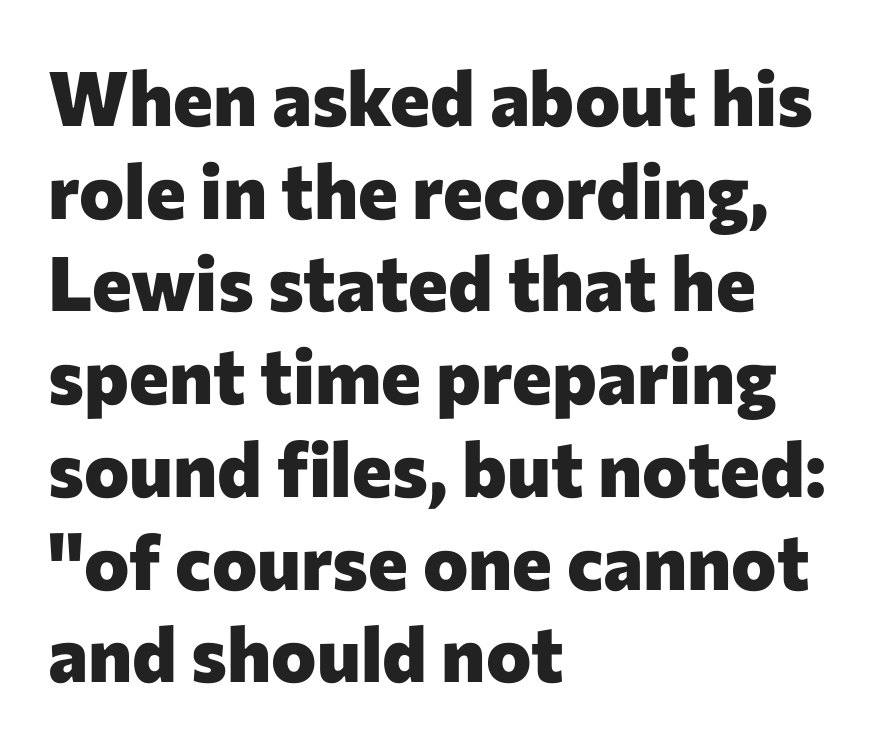
This is heavy type, rendered in bold. You could not count columns in this text — the font is proportionally spaced. Every character sits straight up, as roman type does. Regarding serifs, this sample does without them. The words here are not underlined.
